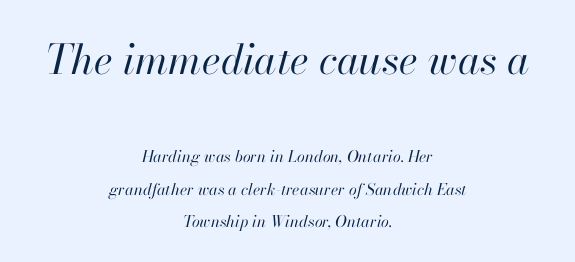
The image shows 41 px regular-weight type, italic (leaning right); set centered, loose line spacing (2.05x), normal letter spacing, not underlined; the first (top) block is 2.56x larger; high stroke contrast and a small x-height.
